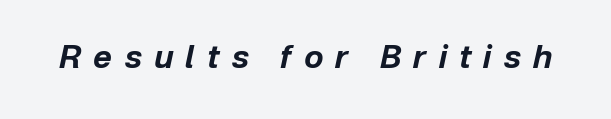
{"italic": "yes", "lean": "right", "slant_degrees": 12, "bold": "yes", "weight": "bold", "width": "normal", "stroke_contrast": "low", "x_height": "medium", "monospaced": "no", "underline": "no", "letter_spacing": "wide", "letter_spacing_em": 0.38, "glyph_px": 32}
